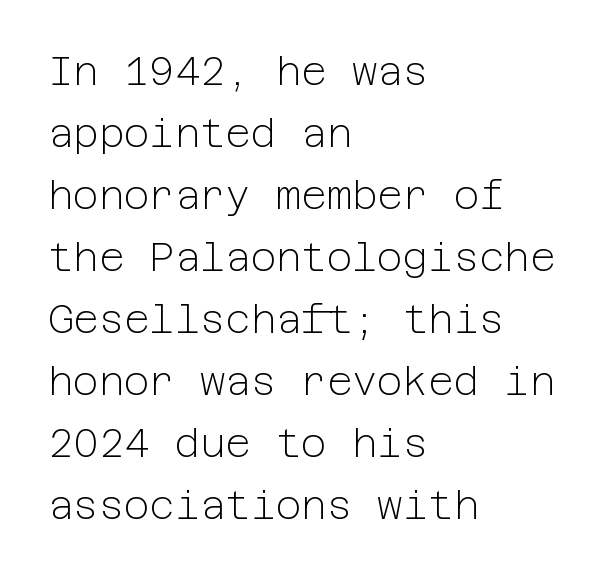
{"serif": "no", "italic": "no", "bold": "no", "weight": "light", "width": "normal", "stroke_contrast": "low", "x_height": "medium", "underline": "no", "align": "left", "line_spacing": "normal", "line_spacing_ratio": 1.59, "letter_spacing": "normal", "letter_spacing_em": 0.0, "glyph_px": 39}
